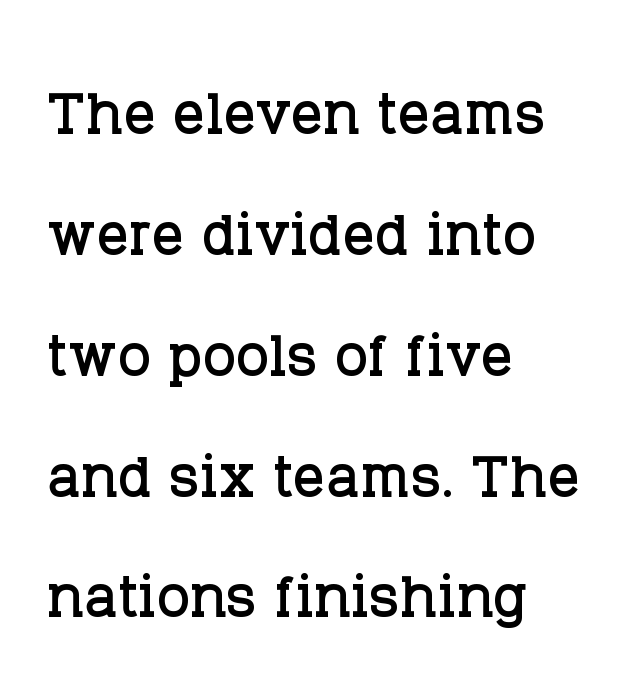
Q: Is the text italic (slanted)? A: No, it is upright.
Q: Is the typeface a serif or a sans-serif typeface? A: Serif.
Q: Is the text underlined? A: No.
Q: How is the paragraph aligned? A: Left-aligned.
Q: Is the spacing between letters normal or unusually wide? A: Normal.
Q: Is the spacing between lines tight, normal or loose? A: Normal.
Q: Width (condensed, normal, or wide)? A: Normal.
Q: Stroke contrast? A: Low.
Q: x-height? A: Large.
Q: Monospaced? A: No.
